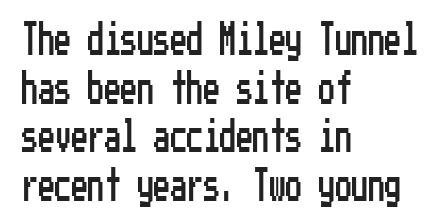
{"serif": "no", "italic": "no", "width": "condensed", "stroke_contrast": "low", "x_height": "medium", "underline": "no", "align": "left", "line_spacing": "normal", "line_spacing_ratio": 1.47, "letter_spacing": "normal", "letter_spacing_em": 0.0, "glyph_px": 33}
